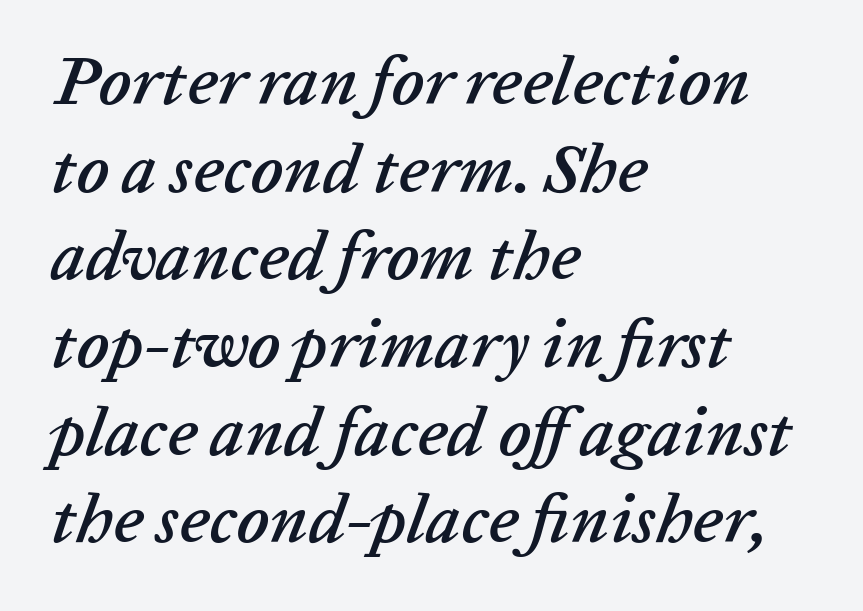
The image shows 69 px text type, italic (leaning right); set left-aligned, normal line spacing (1.27x), normal letter spacing, not underlined; low stroke contrast and a medium x-height.
